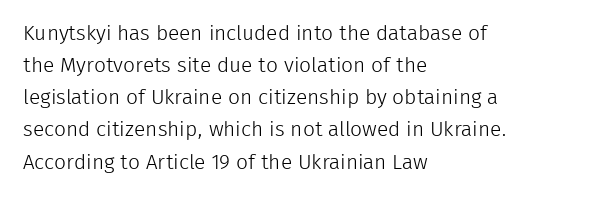
Q: Is the text bold? A: No.
Q: Is the text italic (slanted)? A: No, it is upright.
Q: Is the text underlined? A: No.
Q: How is the paragraph aligned? A: Left-aligned.
Q: Is the spacing between letters normal or unusually wide? A: Normal.
Q: Is the spacing between lines tight, normal or loose? A: Normal.
